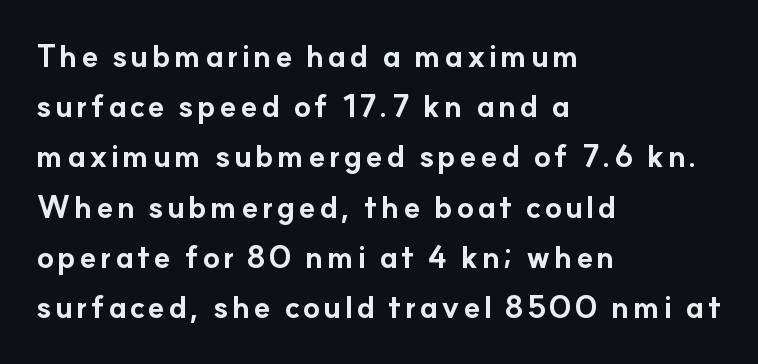
{"serif": "no", "italic": "no", "bold": "yes", "weight": "bold", "width": "normal", "stroke_contrast": "low", "x_height": "small", "monospaced": "no", "underline": "no", "align": "left", "line_spacing": "normal", "line_spacing_ratio": 1.62, "glyph_px": 31}
